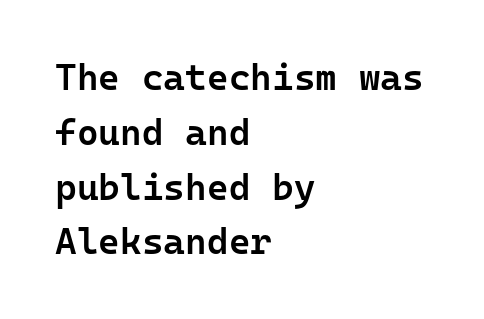
{"serif": "no", "italic": "no", "bold": "semi", "weight": "semibold", "width": "normal", "stroke_contrast": "low", "x_height": "medium", "monospaced": "yes", "underline": "no", "align": "left", "line_spacing": "normal", "line_spacing_ratio": 1.48, "letter_spacing": "normal", "letter_spacing_em": 0.0, "glyph_px": 37}
